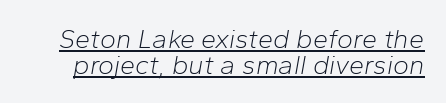
Q: Is the text bold? A: No.
Q: Is the text italic (slanted)? A: Yes, it leans right by about 10 degrees.
Q: Is the text underlined? A: Yes.
Q: Is the spacing between letters normal or unusually wide? A: Normal.
Q: Is the spacing between lines tight, normal or loose? A: Tight.
